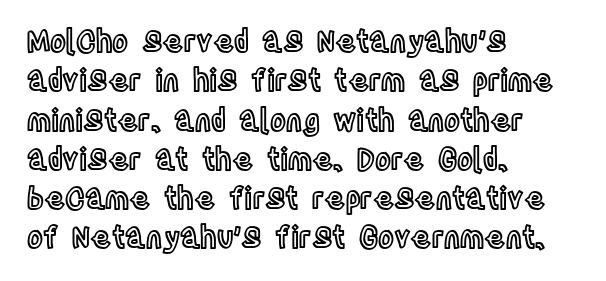
The passage shown is not underscored anywhere. The ragged edge is on the right, which tells us the setting is flush left. Here the designer chose a conventional face with non-uniform glyph widths. This sample uses plain, unmodified letter spacing. Whoever set this chose a conventional vertical rhythm.
